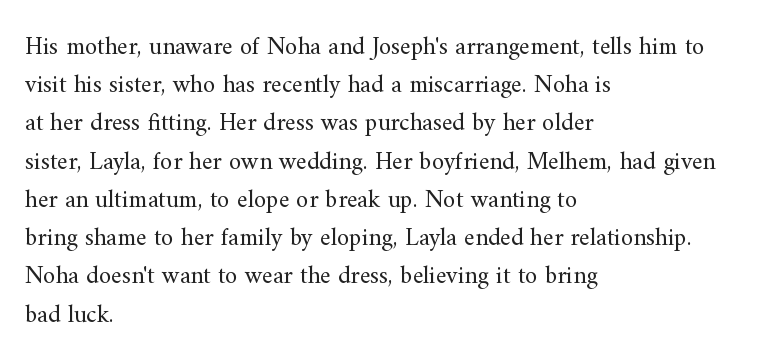
The image shows 25 px text type, upright; set left-aligned, normal line spacing (1.53x), normal letter spacing, not underlined.
